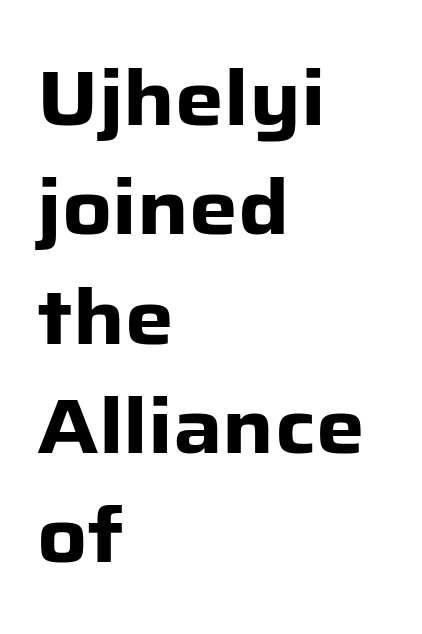
Regarding serifs, this sample does without them. A clean baseline with only descenders dipping below it. Weight: bold. You could not count columns in this text — the font is proportionally spaced.
